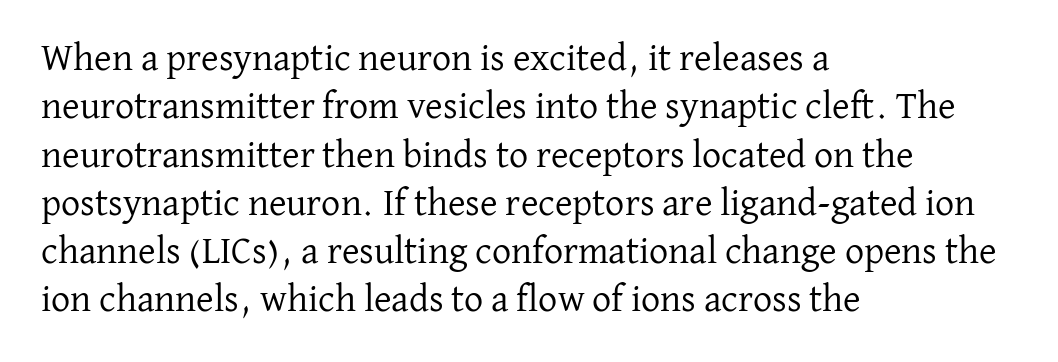
Q: Is the text bold? A: No.
Q: Is the text italic (slanted)? A: No, it is upright.
Q: Is the typeface a serif or a sans-serif typeface? A: Serif.
Q: Is the text underlined? A: No.
Q: How is the paragraph aligned? A: Left-aligned.
Q: Is the spacing between letters normal or unusually wide? A: Normal.
Q: Is the spacing between lines tight, normal or loose? A: Normal.
Q: Width (condensed, normal, or wide)? A: Normal.
Q: Stroke contrast? A: Low.
Q: x-height? A: Medium.
Q: Monospaced? A: No.
